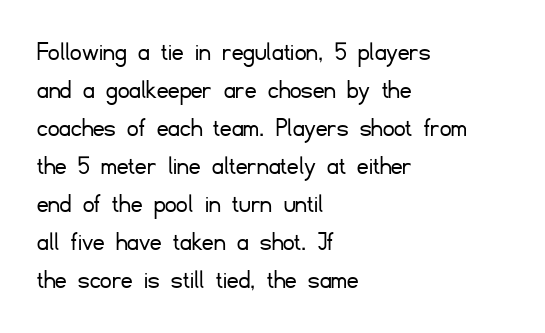
{"serif": "no", "italic": "no", "bold": "no", "weight": "light", "width": "normal", "stroke_contrast": "low", "x_height": "small", "monospaced": "no", "underline": "no", "align": "left", "line_spacing": "normal", "line_spacing_ratio": 1.36, "letter_spacing": "normal", "letter_spacing_em": 0.0, "glyph_px": 28}
